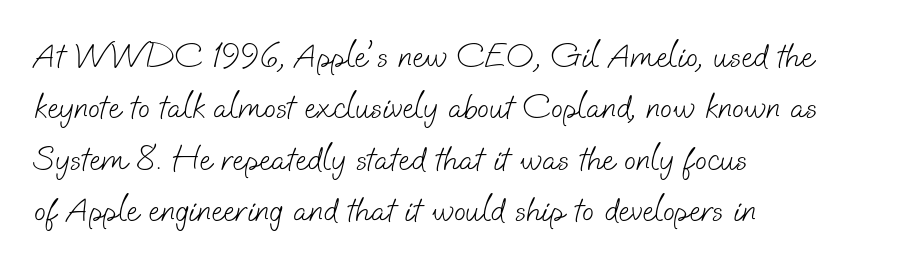
What kind of face is this? One without serifs — a sans. Beneath every word, the page is bare. Short note: letters normally spaced. Spacing verdict: proportional, widths tailored to each character.
